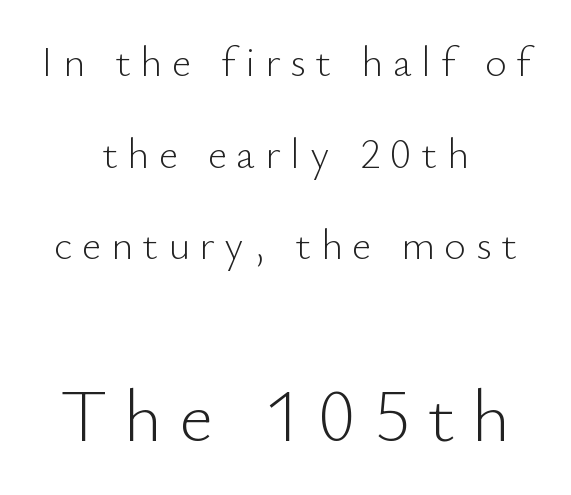
{"serif": "no", "italic": "no", "bold": "no", "weight": "light", "width": "normal", "stroke_contrast": "low", "x_height": "small", "monospaced": "no", "underline": "no", "align": "center", "line_spacing": "loose", "line_spacing_ratio": 2.18, "letter_spacing": "wide", "letter_spacing_em": 0.23, "larger_block": "second", "size_ratio": 1.74, "glyph_px": 73}
